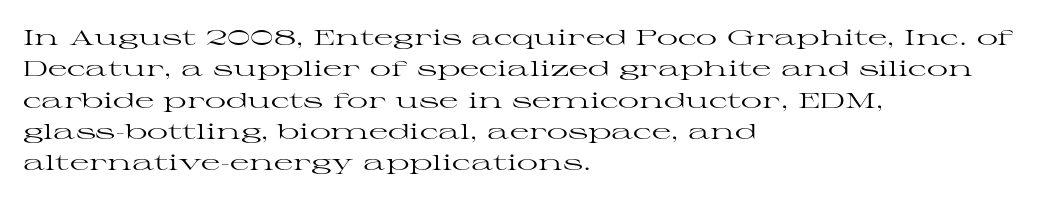
{"italic": "no", "bold": "no", "underline": "no", "align": "left", "line_spacing": "normal", "line_spacing_ratio": 1.49, "letter_spacing": "normal", "letter_spacing_em": 0.0, "glyph_px": 21}
